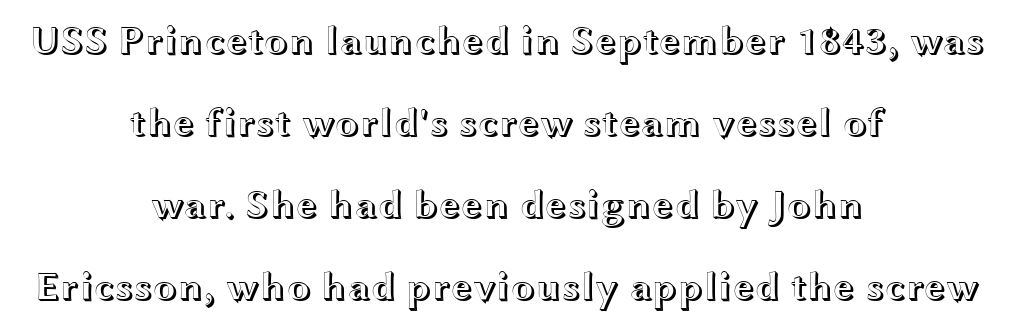
The image shows 40 px wide type, upright; set centered, loose line spacing (2.05x), normal letter spacing, not underlined; a medium x-height.
